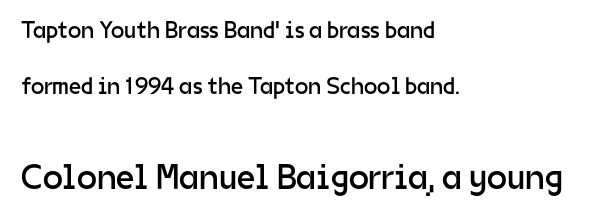
Q: Is the text bold? A: No.
Q: Is the text italic (slanted)? A: No, it is upright.
Q: Is the typeface a serif or a sans-serif typeface? A: Sans-serif.
Q: Is the text underlined? A: No.
Q: How is the paragraph aligned? A: Left-aligned.
Q: Is the spacing between letters normal or unusually wide? A: Normal.
Q: Is the spacing between lines tight, normal or loose? A: Loose.
Q: Which block of text is set in a larger size, the first (top) or the second (bottom)? A: The second (bottom) one.
Q: Width (condensed, normal, or wide)? A: Normal.
Q: Stroke contrast? A: Low.
Q: x-height? A: Medium.
Q: Monospaced? A: No.
